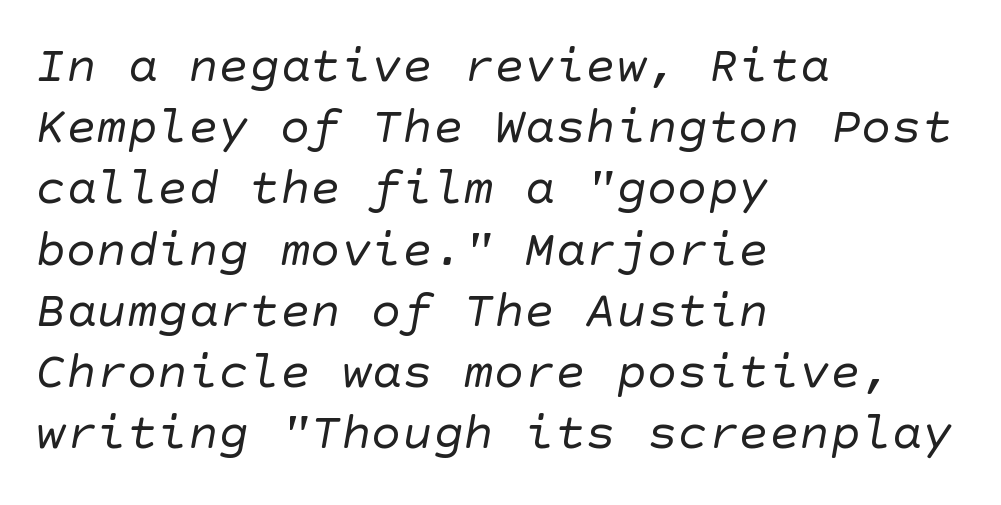
Q: Is the text bold? A: No.
Q: Is the typeface a serif or a sans-serif typeface? A: Sans-serif.
Q: Is the text underlined? A: No.
Q: How is the paragraph aligned? A: Left-aligned.
Q: Is the spacing between letters normal or unusually wide? A: Normal.
Q: Width (condensed, normal, or wide)? A: Normal.
Q: Stroke contrast? A: Low.
Q: x-height? A: Large.
